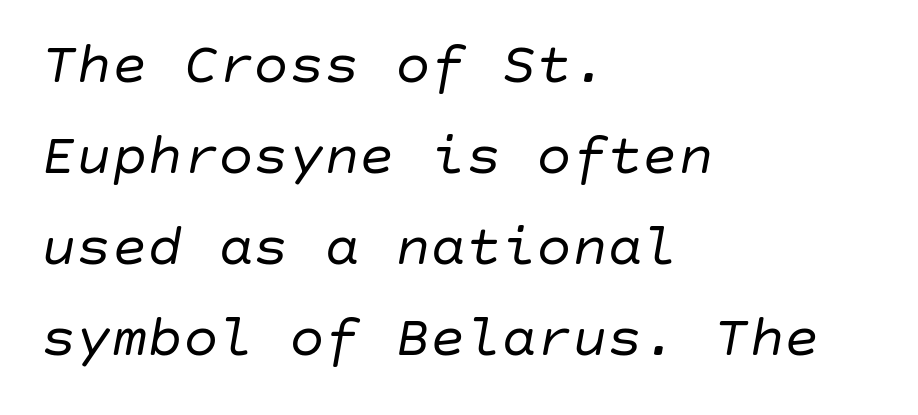
Q: Is the text bold? A: No.
Q: Is the text italic (slanted)? A: Yes, it leans right by about 10 degrees.
Q: Is the text underlined? A: No.
Q: How is the paragraph aligned? A: Left-aligned.
Q: Is the spacing between letters normal or unusually wide? A: Normal.
Q: Is the spacing between lines tight, normal or loose? A: Normal.
Q: Width (condensed, normal, or wide)? A: Normal.
Q: Stroke contrast? A: Low.
Q: x-height? A: Large.
